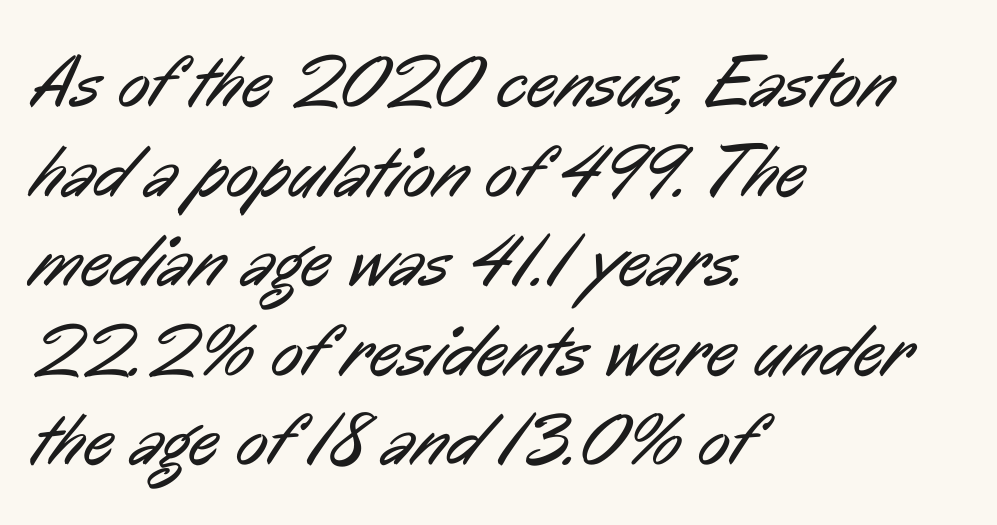
Is this a fixed-width face? No — the glyphs have proportional, varying widths. The font family rendered here belongs to the sans-serif group. The passage shown has conventional tracking throughout. The rendering anchors every line to the left-hand side.
